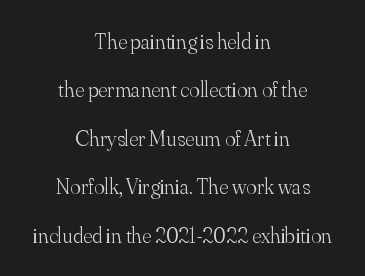
The image shows 22 px text type, upright; set centered, loose line spacing (2.2x), normal letter spacing, not underlined.
